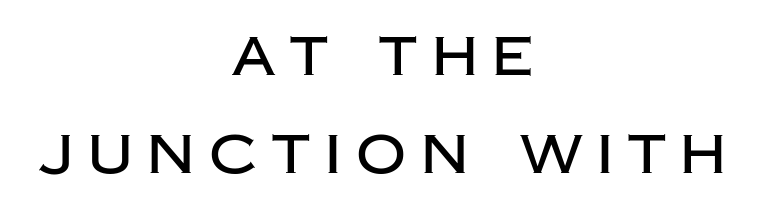
The image shows 55 px sans-serif type, upright; set centered, line spacing 1.78x, unusually wide letter spacing (+0.27 em), not underlined; low stroke contrast and a large x-height.
